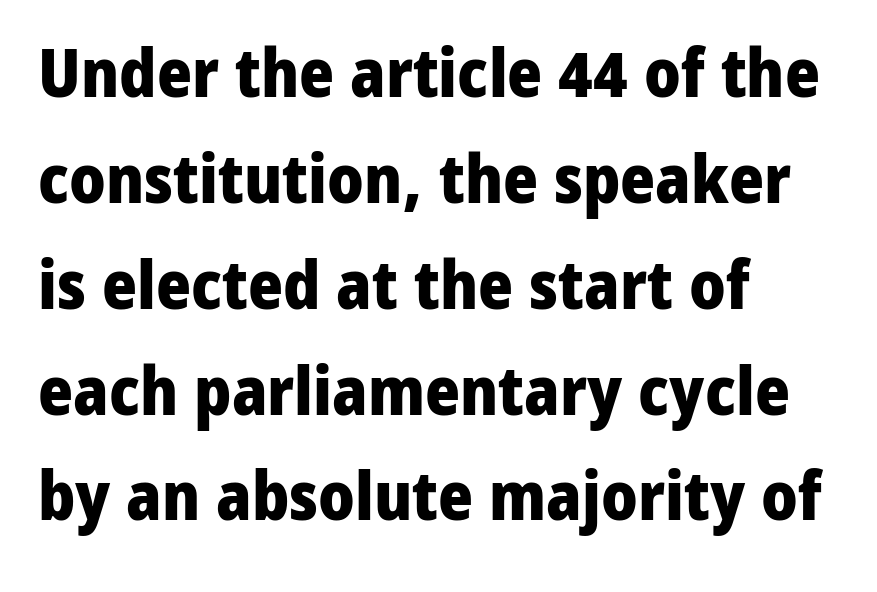
Q: Is the text bold? A: Yes.
Q: Is the text italic (slanted)? A: No, it is upright.
Q: Is the typeface a serif or a sans-serif typeface? A: Sans-serif.
Q: Is the text underlined? A: No.
Q: How is the paragraph aligned? A: Left-aligned.
Q: Is the spacing between letters normal or unusually wide? A: Normal.
Q: Is the spacing between lines tight, normal or loose? A: Normal.
Q: Width (condensed, normal, or wide)? A: Normal.
Q: Stroke contrast? A: Low.
Q: x-height? A: Medium.
Q: Monospaced? A: No.
